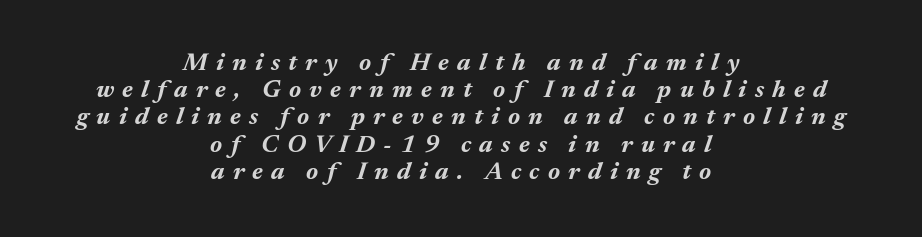
Q: Is the text bold? A: Yes.
Q: Is the text italic (slanted)? A: Yes, it leans right by about 17 degrees.
Q: Is the text underlined? A: No.
Q: How is the paragraph aligned? A: Centered.
Q: Is the spacing between letters normal or unusually wide? A: Unusually wide.
Q: Is the spacing between lines tight, normal or loose? A: Tight.
